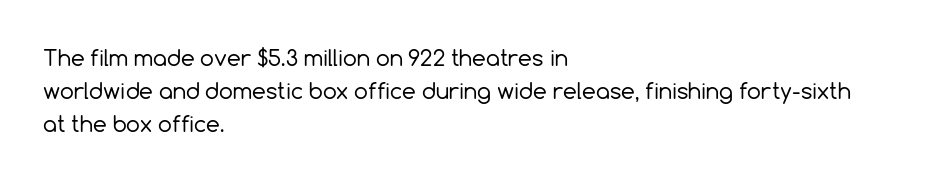
Tall strokes in this sample are plumb rather than angled. Weight: regular or lighter. Tracking value appears to be zero — textbook default spacing. The passage shown stacks its lines at a standard gap. The lines in this sample share a left origin and differ only in where they stop. Anything drawn beneath the words? Only blank space.
